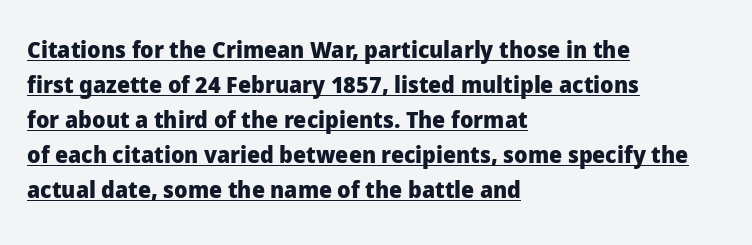
Q: Is the text bold? A: Yes.
Q: Is the text italic (slanted)? A: No, it is upright.
Q: Is the text underlined? A: Yes.
Q: How is the paragraph aligned? A: Left-aligned.
Q: Is the spacing between letters normal or unusually wide? A: Normal.
Q: Is the spacing between lines tight, normal or loose? A: Normal.
